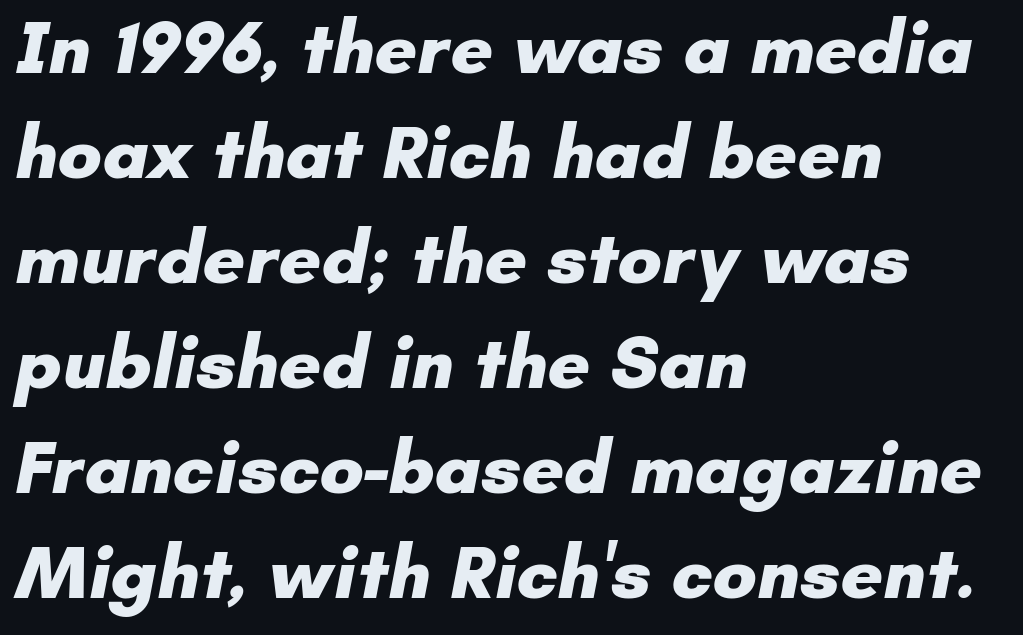
{"serif": "no", "bold": "yes", "weight": "heavy", "width": "normal", "stroke_contrast": "low", "x_height": "small", "monospaced": "no", "underline": "no", "align": "left", "line_spacing": "normal", "line_spacing_ratio": 1.42, "letter_spacing": "normal", "letter_spacing_em": 0.0, "glyph_px": 74}
